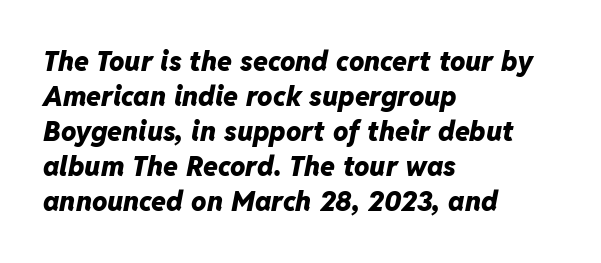
Q: Is the text bold? A: Yes.
Q: Is the text italic (slanted)? A: Yes, it leans right by about 11 degrees.
Q: Is the text underlined? A: No.
Q: How is the paragraph aligned? A: Left-aligned.
Q: Is the spacing between letters normal or unusually wide? A: Normal.
Q: Is the spacing between lines tight, normal or loose? A: Normal.
